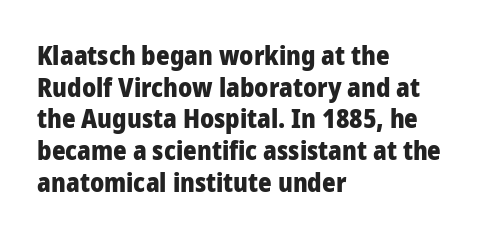
Q: Is the text bold? A: Yes.
Q: Is the text italic (slanted)? A: No, it is upright.
Q: Is the text underlined? A: No.
Q: How is the paragraph aligned? A: Left-aligned.
Q: Is the spacing between letters normal or unusually wide? A: Normal.
